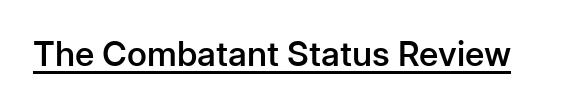
{"serif": "no", "italic": "no", "bold": "semi", "weight": "semibold", "width": "normal", "stroke_contrast": "low", "x_height": "medium", "monospaced": "no", "underline": "yes", "letter_spacing": "normal", "letter_spacing_em": 0.0, "glyph_px": 34}
